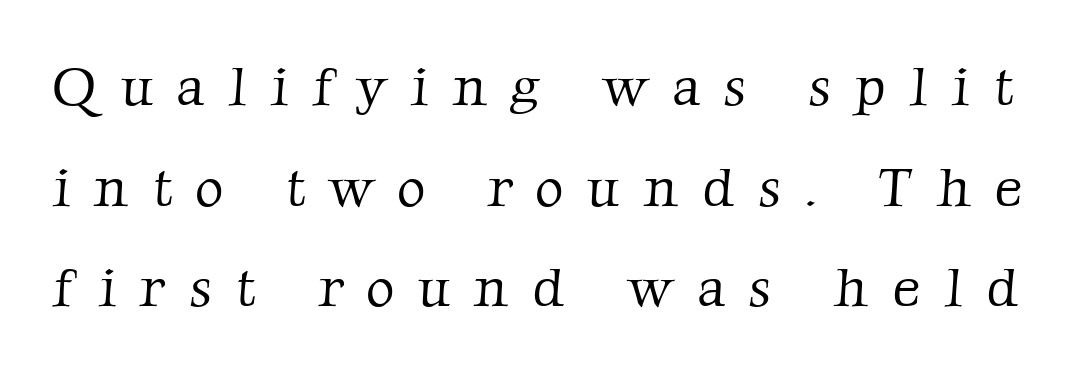
The image shows 55 px light serif type; set line spacing 1.83x, unusually wide letter spacing (+0.43 em), not underlined; low stroke contrast and a medium x-height.
